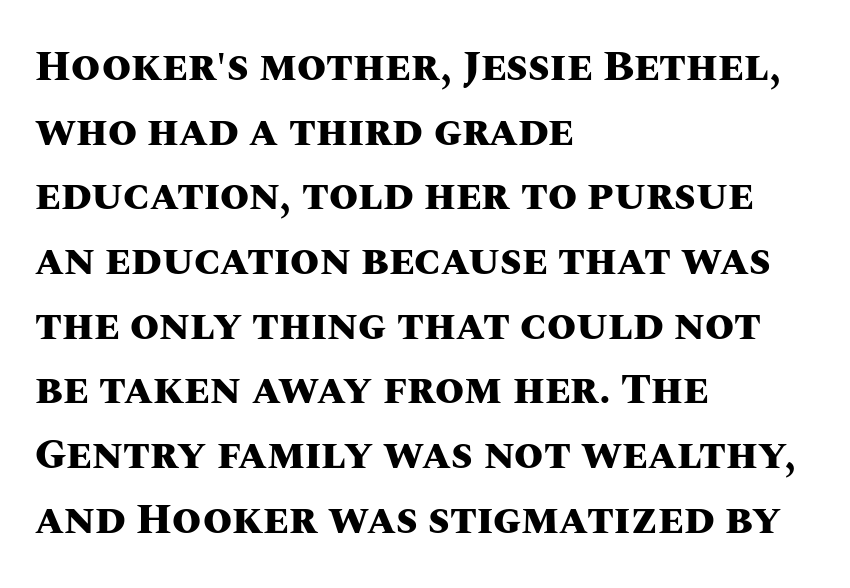
The image shows 42 px heavy type, upright; set left-aligned, normal line spacing (1.54x), normal letter spacing, not underlined; medium stroke contrast and a large x-height.
